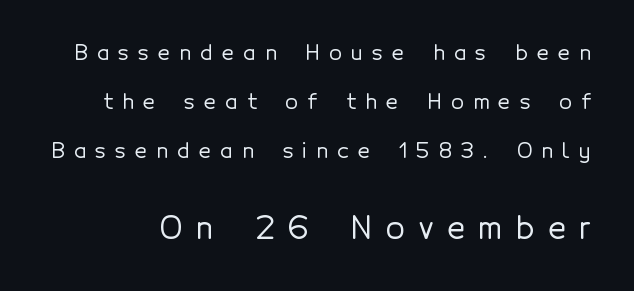
Honestly, there is no underline to notice here at all. Nope, no serifs anywhere on these letters. Display-style spreading of the glyphs; the letterfit is very open. The lines are spread far apart with generous leading. Do the characters align in a grid? No, the font is proportional.
